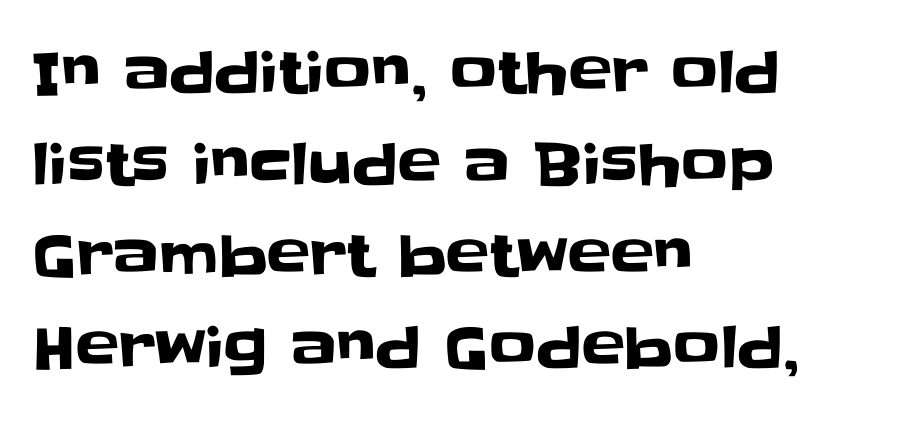
Q: Is the text italic (slanted)? A: No, it is upright.
Q: Is the typeface a serif or a sans-serif typeface? A: Sans-serif.
Q: Is the text underlined? A: No.
Q: How is the paragraph aligned? A: Left-aligned.
Q: Is the spacing between letters normal or unusually wide? A: Normal.
Q: Is the spacing between lines tight, normal or loose? A: Normal.
Q: Width (condensed, normal, or wide)? A: Normal.
Q: Stroke contrast? A: Low.
Q: x-height? A: Large.
Q: Monospaced? A: No.
